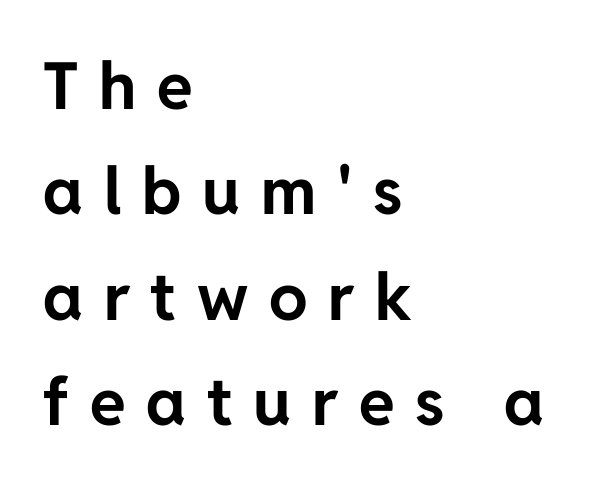
The image shows 65 px bold sans-serif type, upright; set left-aligned, normal line spacing (1.62x), unusually wide letter spacing (+0.32 em), not underlined; low stroke contrast and a medium x-height.
